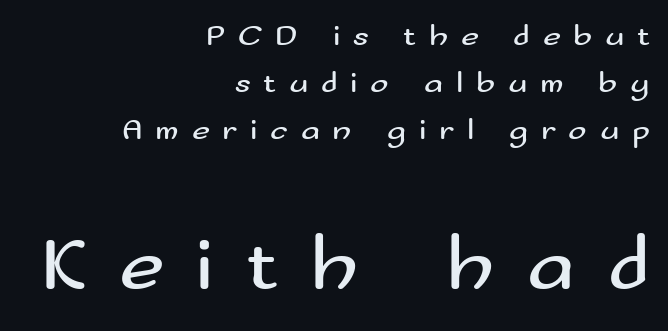
Q: Is the text bold? A: No.
Q: Is the text italic (slanted)? A: No, it is upright.
Q: Is the typeface a serif or a sans-serif typeface? A: Sans-serif.
Q: Is the text underlined? A: No.
Q: How is the paragraph aligned? A: Right-aligned.
Q: Is the spacing between letters normal or unusually wide? A: Unusually wide.
Q: Is the spacing between lines tight, normal or loose? A: Normal.
Q: Which block of text is set in a larger size, the first (top) or the second (bottom)? A: The second (bottom) one.
Q: Width (condensed, normal, or wide)? A: Wide.
Q: Stroke contrast? A: Medium.
Q: x-height? A: Small.
Q: Monospaced? A: No.
